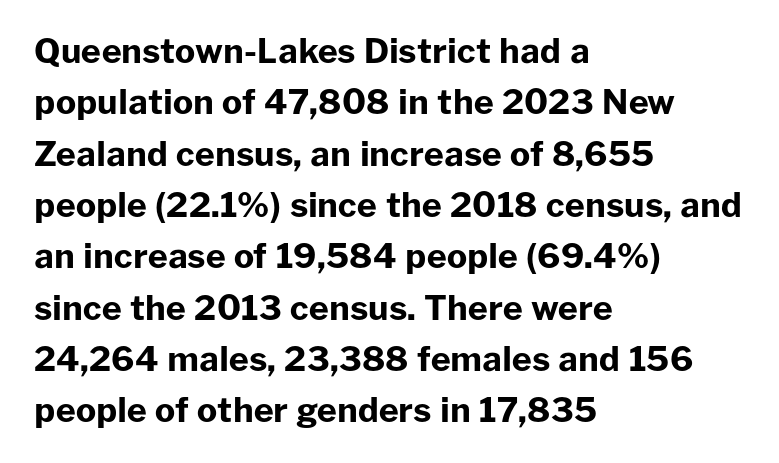
These lines are rendered in a variable-pitch font. Every stem runs plumb, perpendicular to the baseline. How heavy is the stroke? Heavy — this is a bold. The gaps between neighbouring characters are ordinary and unremarkable. Whoever set this chose a conventional vertical rhythm.
